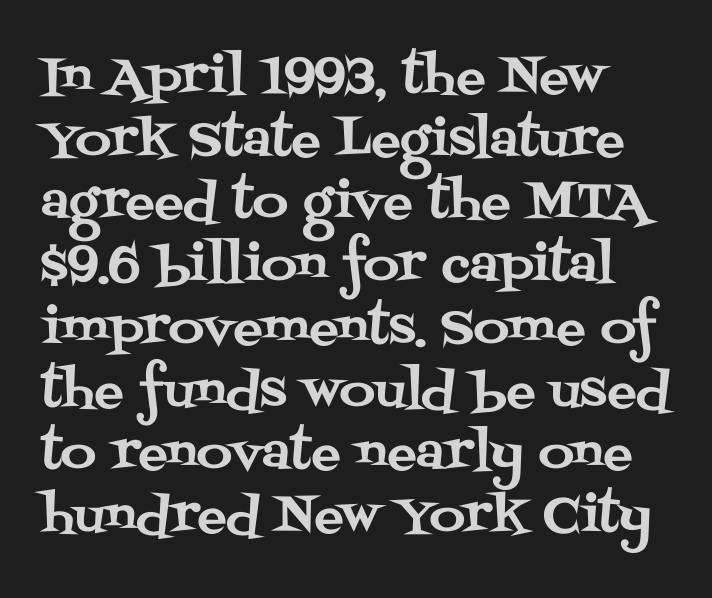
{"serif": "yes", "italic": "no", "width": "normal", "stroke_contrast": "medium", "x_height": "large", "monospaced": "no", "underline": "no", "align": "left", "line_spacing": "normal", "line_spacing_ratio": 1.28, "letter_spacing": "normal", "letter_spacing_em": 0.0, "glyph_px": 49}
